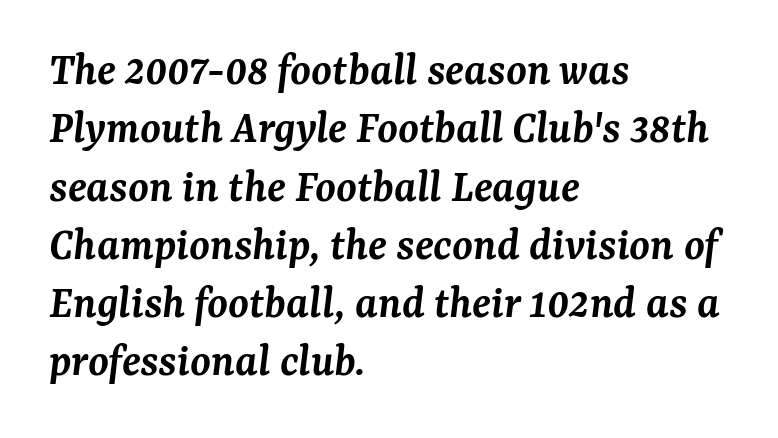
{"serif": "yes", "italic": "yes", "lean": "right", "slant_degrees": 7, "bold": "semi", "weight": "semibold", "width": "normal", "stroke_contrast": "medium", "x_height": "medium", "monospaced": "no", "underline": "no", "align": "left", "line_spacing_ratio": 1.24, "letter_spacing": "normal", "letter_spacing_em": 0.0, "glyph_px": 47}
